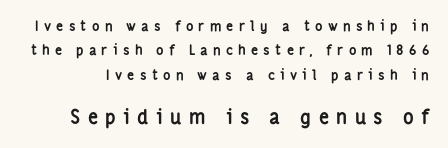
{"italic": "no", "bold": "yes", "underline": "no", "line_spacing_ratio": 1.75, "letter_spacing": "wide", "letter_spacing_em": 0.37, "larger_block": "second", "size_ratio": 1.43, "glyph_px": 20}
